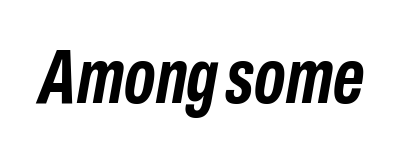
Q: Is the text bold? A: Yes.
Q: Is the text italic (slanted)? A: Yes, it leans right by about 10 degrees.
Q: Is the text underlined? A: No.
Q: Is the spacing between letters normal or unusually wide? A: Normal.
Q: Width (condensed, normal, or wide)? A: Condensed.
Q: Stroke contrast? A: Low.
Q: x-height? A: Medium.
Q: Monospaced? A: No.
